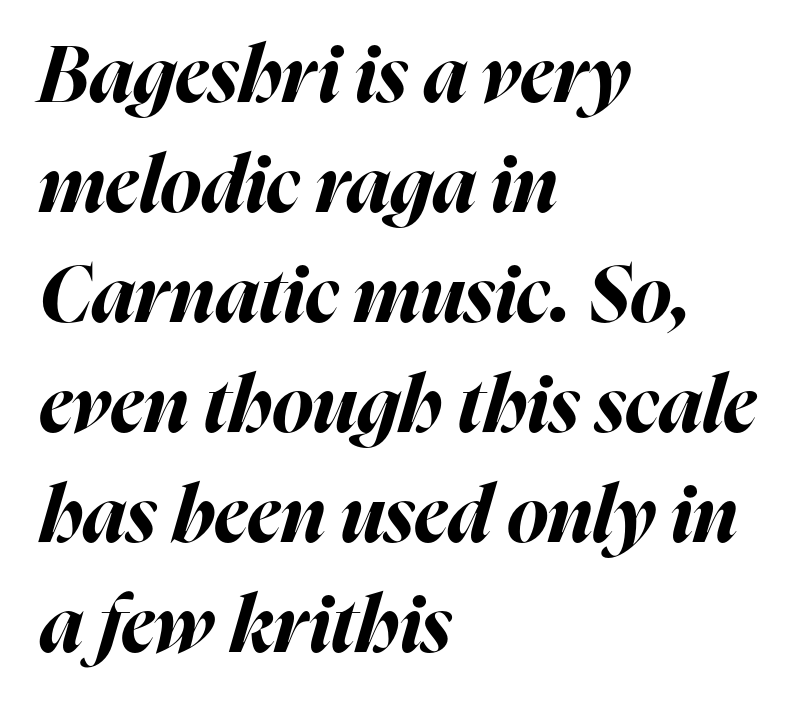
Q: Is the text bold? A: Yes.
Q: Is the text italic (slanted)? A: Yes, it leans right by about 16 degrees.
Q: Is the text underlined? A: No.
Q: How is the paragraph aligned? A: Left-aligned.
Q: Is the spacing between letters normal or unusually wide? A: Normal.
Q: Is the spacing between lines tight, normal or loose? A: Normal.
Q: Width (condensed, normal, or wide)? A: Normal.
Q: Stroke contrast? A: High.
Q: x-height? A: Medium.
Q: Monospaced? A: No.
